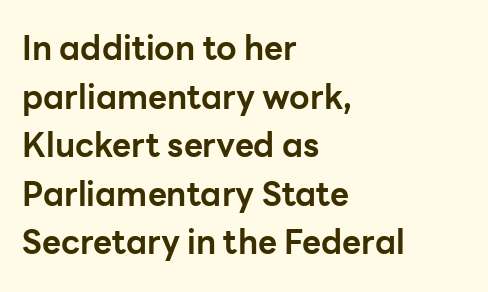
Q: Is the text bold? A: Yes.
Q: Is the text italic (slanted)? A: No, it is upright.
Q: Is the typeface a serif or a sans-serif typeface? A: Sans-serif.
Q: Is the text underlined? A: No.
Q: How is the paragraph aligned? A: Left-aligned.
Q: Is the spacing between letters normal or unusually wide? A: Normal.
Q: Is the spacing between lines tight, normal or loose? A: Normal.
Q: Width (condensed, normal, or wide)? A: Normal.
Q: Stroke contrast? A: Low.
Q: x-height? A: Medium.
Q: Monospaced? A: No.
